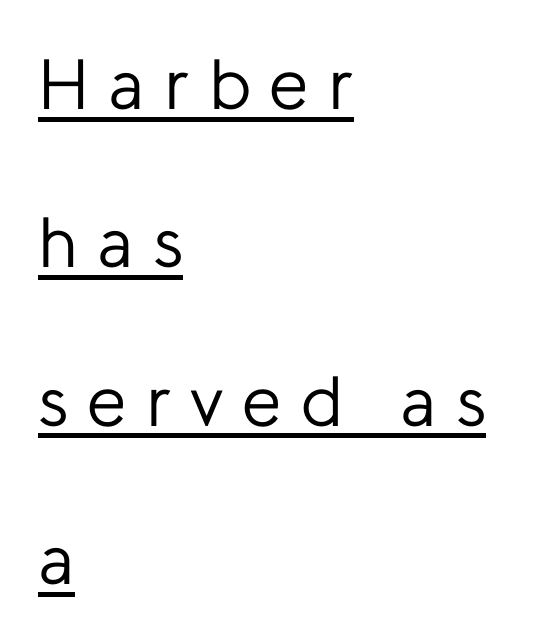
Underline: present. Compared with typical paragraphs, the rows here are farther apart. Tall strokes in this sample are plumb rather than angled. The font family rendered here belongs to the sans-serif group.
